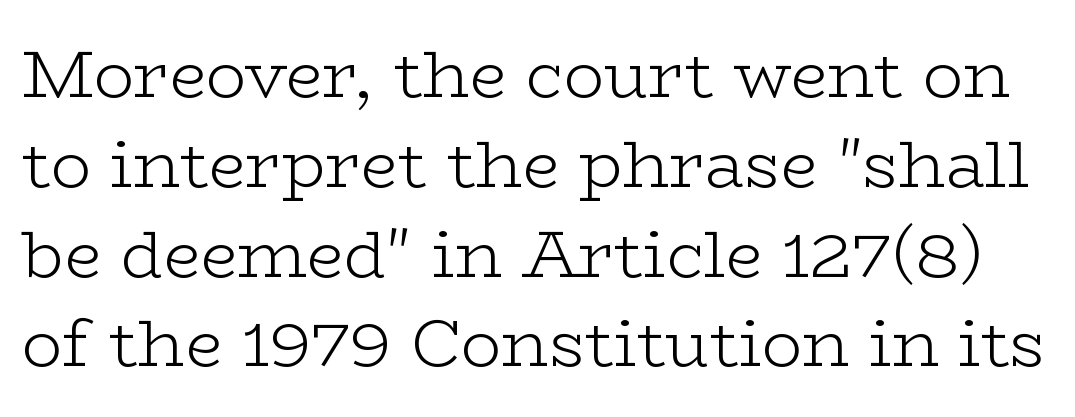
Q: Is the text bold? A: No.
Q: Is the text italic (slanted)? A: No, it is upright.
Q: Is the typeface a serif or a sans-serif typeface? A: Serif.
Q: Is the text underlined? A: No.
Q: Is the spacing between letters normal or unusually wide? A: Normal.
Q: Is the spacing between lines tight, normal or loose? A: Normal.
Q: Width (condensed, normal, or wide)? A: Wide.
Q: Stroke contrast? A: Low.
Q: x-height? A: Medium.
Q: Monospaced? A: No.
